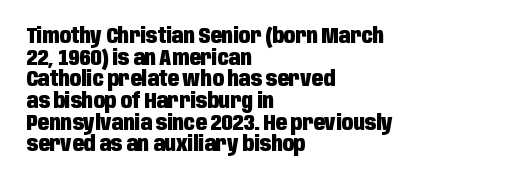
Q: Is the text bold? A: Yes.
Q: Is the text italic (slanted)? A: No, it is upright.
Q: Is the text underlined? A: No.
Q: How is the paragraph aligned? A: Left-aligned.
Q: Is the spacing between letters normal or unusually wide? A: Normal.
Q: Is the spacing between lines tight, normal or loose? A: Tight.
